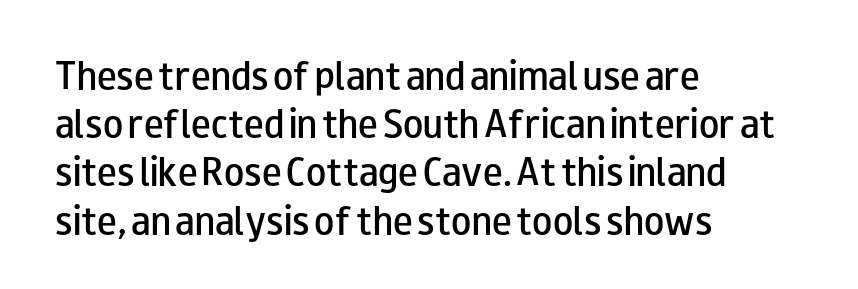
Q: Is the text bold? A: Semi-bold.
Q: Is the text italic (slanted)? A: No, it is upright.
Q: Is the typeface a serif or a sans-serif typeface? A: Sans-serif.
Q: Is the text underlined? A: No.
Q: How is the paragraph aligned? A: Left-aligned.
Q: Is the spacing between letters normal or unusually wide? A: Normal.
Q: Is the spacing between lines tight, normal or loose? A: Normal.
Q: Width (condensed, normal, or wide)? A: Wide.
Q: Stroke contrast? A: Low.
Q: x-height? A: Small.
Q: Monospaced? A: No.
